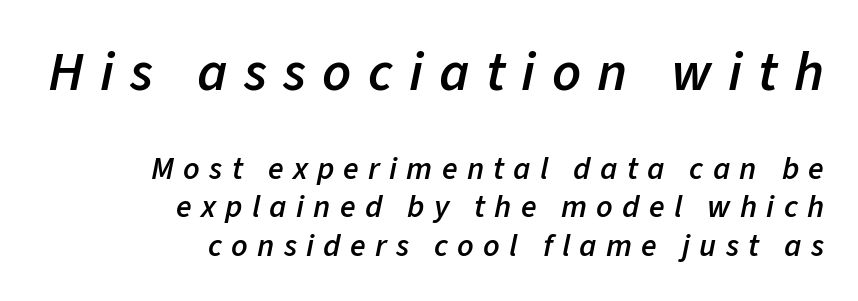
{"italic": "yes", "lean": "right", "slant_degrees": 11, "bold": "semi", "weight": "semibold", "width": "normal", "stroke_contrast": "low", "x_height": "medium", "monospaced": "no", "underline": "no", "align": "right", "line_spacing_ratio": 1.21, "letter_spacing": "wide", "letter_spacing_em": 0.29, "larger_block": "first", "size_ratio": 1.75, "glyph_px": 56}
